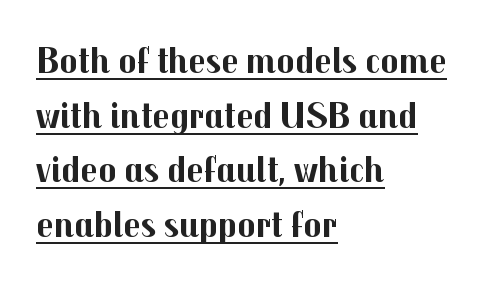
The image shows 38 px bold sans-serif type, upright; set left-aligned, normal line spacing (1.44x), normal letter spacing, underlined; medium stroke contrast and a medium x-height.
